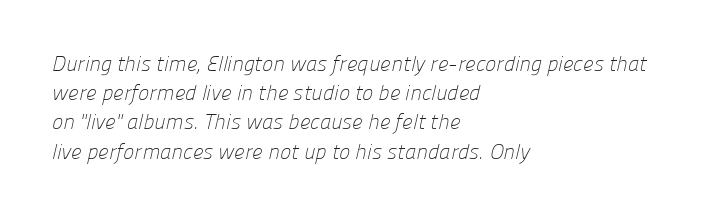
The image shows 21 px text type; set left-aligned, normal line spacing (1.39x), normal letter spacing, not underlined.
